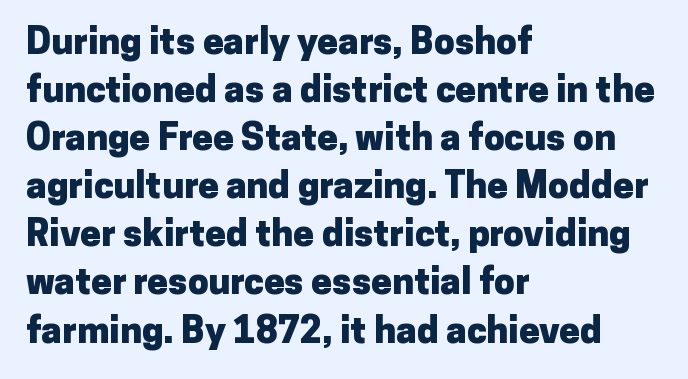
{"serif": "no", "italic": "no", "bold": "yes", "weight": "heavy", "width": "normal", "stroke_contrast": "low", "x_height": "medium", "monospaced": "no", "underline": "no", "align": "left", "line_spacing": "normal", "line_spacing_ratio": 1.3, "letter_spacing": "normal", "letter_spacing_em": 0.0, "glyph_px": 37}
